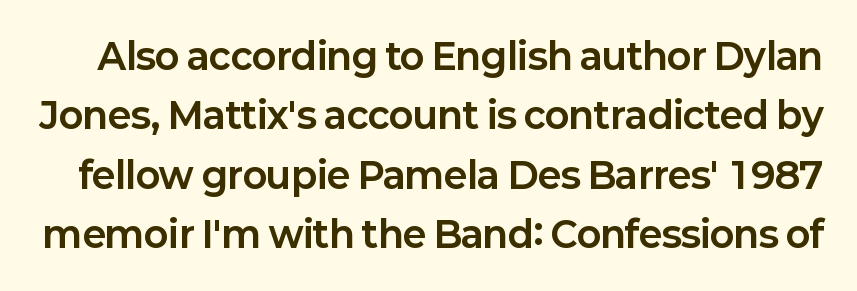
Bare-footed words on every line. Tracking here is standard; glyphs follow each other at the usual distance. This is roman type, the default non-slanted kind. In terms of letterform style, serifs are entirely absent. Note the varied advance widths — an 'i' is clearly narrower than an 'm'.
